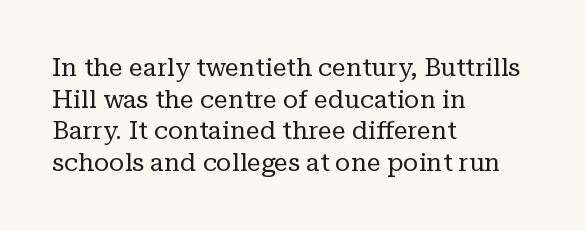
The characters are drawn with everyday or finer stroke widths. The string is rendered with underlining switched off. Leading matches the norm, producing a regular column. This sample uses plain, unmodified letter spacing.
